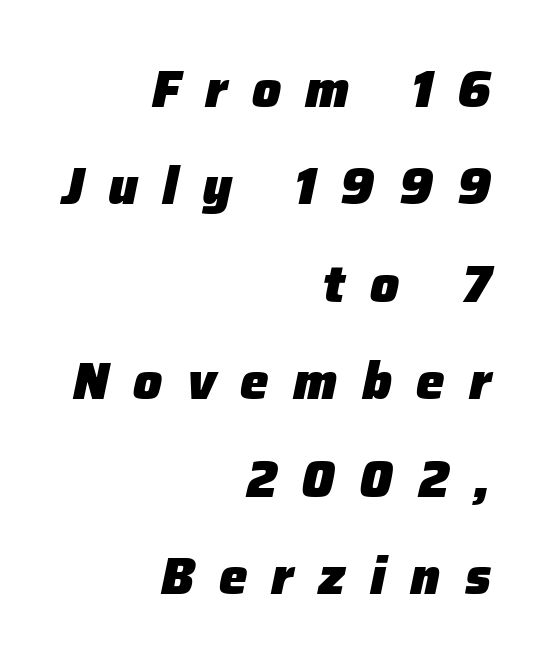
These lines are set flush right with a ragged left edge. The leading is generous, giving the passage an open texture. The tracking jumps out immediately: characters are airy and widely separated. Would a proofreader flag this as italicized? Yes. The passage shown is typed in a proportional face where columns would drift. Plenty of ink on the page — the face is bold.
